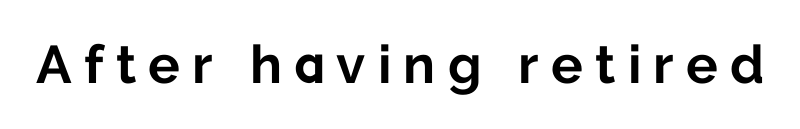
{"serif": "no", "italic": "no", "bold": "yes", "weight": "bold", "width": "normal", "stroke_contrast": "low", "x_height": "medium", "monospaced": "no", "underline": "no", "letter_spacing": "wide", "letter_spacing_em": 0.23, "glyph_px": 53}
